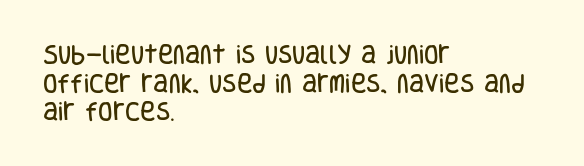
{"italic": "no", "underline": "no", "align": "left", "line_spacing": "normal", "line_spacing_ratio": 1.36, "letter_spacing": "normal", "letter_spacing_em": 0.0, "glyph_px": 21}
